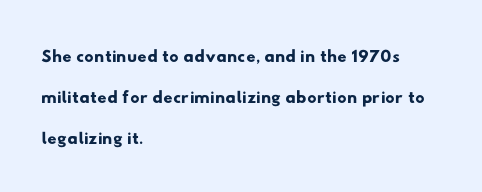
Q: Is the text underlined? A: No.
Q: How is the paragraph aligned? A: Left-aligned.
Q: Is the spacing between letters normal or unusually wide? A: Normal.
Q: Is the spacing between lines tight, normal or loose? A: Normal.
